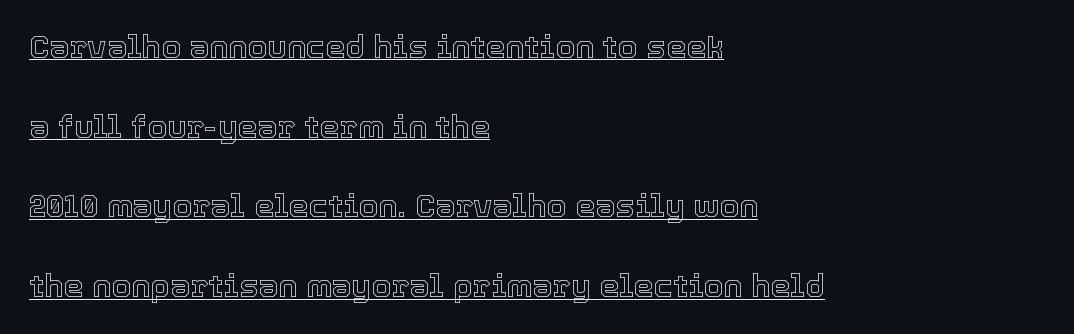
Q: Is the text italic (slanted)? A: No, it is upright.
Q: Is the text underlined? A: Yes.
Q: How is the paragraph aligned? A: Left-aligned.
Q: Is the spacing between letters normal or unusually wide? A: Normal.
Q: Is the spacing between lines tight, normal or loose? A: Loose.
Q: Width (condensed, normal, or wide)? A: Normal.
Q: x-height? A: Medium.
Q: Monospaced? A: No.
